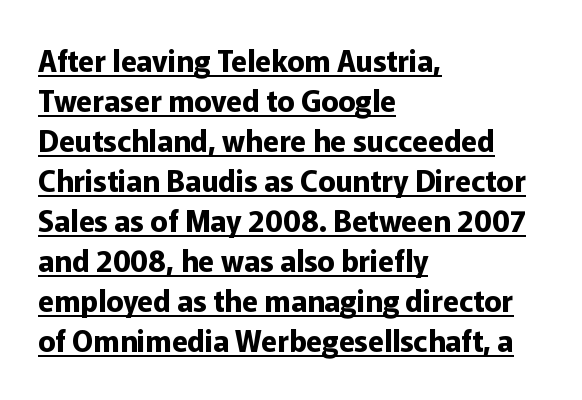
The image shows 29 px bold sans-serif type, upright; set left-aligned, normal line spacing (1.38x), normal letter spacing, underlined; low stroke contrast and a medium x-height.
